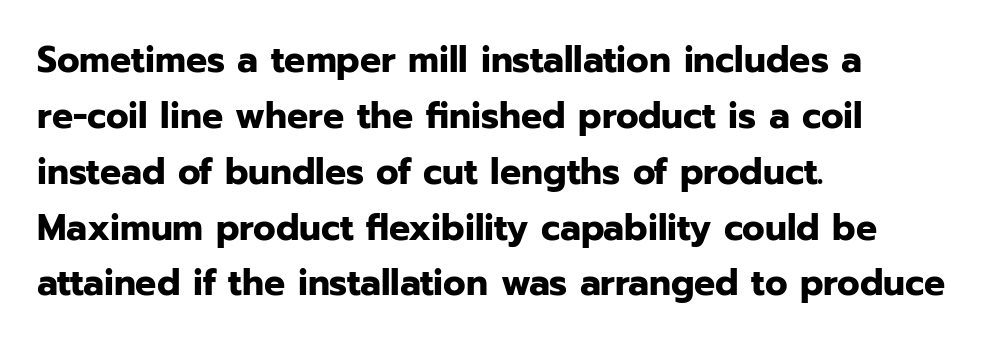
The image shows 37 px bold sans-serif type, upright; set left-aligned, normal line spacing (1.51x), normal letter spacing, not underlined; low stroke contrast and a medium x-height.
